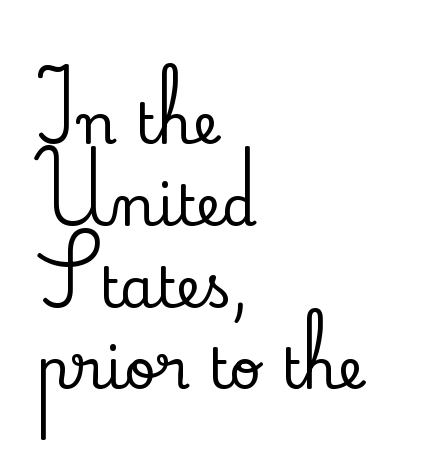
Q: Is the text italic (slanted)? A: No, it is upright.
Q: Is the typeface a serif or a sans-serif typeface? A: Serif.
Q: Is the text underlined? A: No.
Q: How is the paragraph aligned? A: Left-aligned.
Q: Is the spacing between letters normal or unusually wide? A: Normal.
Q: Is the spacing between lines tight, normal or loose? A: Normal.
Q: Width (condensed, normal, or wide)? A: Normal.
Q: Stroke contrast? A: Low.
Q: x-height? A: Small.
Q: Monospaced? A: No.
